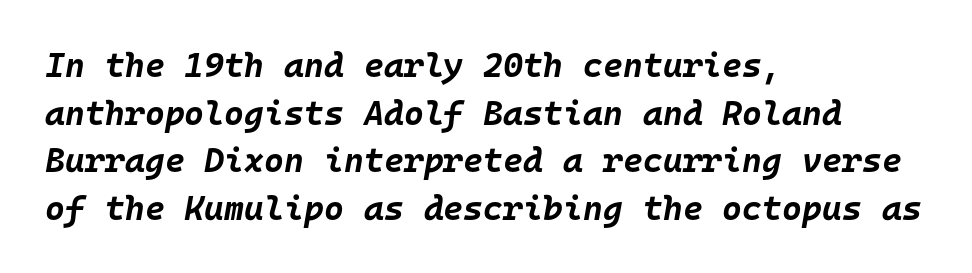
Q: Is the text bold? A: Yes.
Q: Is the text italic (slanted)? A: Yes, it leans right by about 10 degrees.
Q: Is the text underlined? A: No.
Q: How is the paragraph aligned? A: Left-aligned.
Q: Is the spacing between letters normal or unusually wide? A: Normal.
Q: Is the spacing between lines tight, normal or loose? A: Normal.
Q: Width (condensed, normal, or wide)? A: Normal.
Q: Stroke contrast? A: Low.
Q: x-height? A: Large.
Q: Monospaced? A: Yes.
